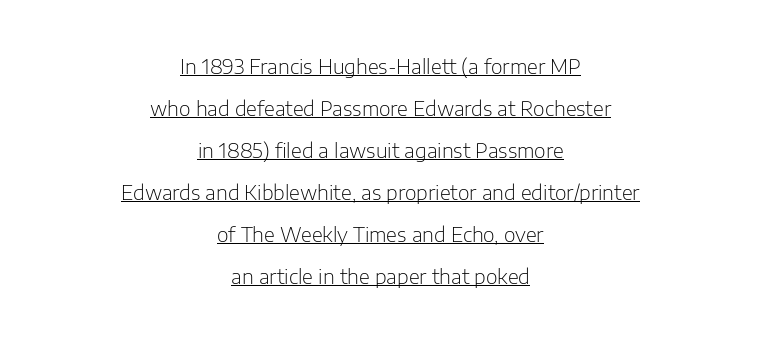
Tall strokes in this sample are plumb rather than angled. Nothing unusual about the tracking: characters are spaced as the font intends. The block of text is sparse from top to bottom, with ample space between rows. Heft: none added — not bold.
